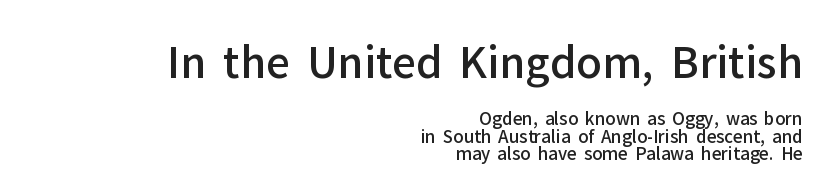
The image shows 42 px semibold sans-serif type, upright; set right-aligned, tight line spacing (1.02x), normal letter spacing, not underlined; the first (top) block is 2.47x larger; low stroke contrast and a medium x-height.
